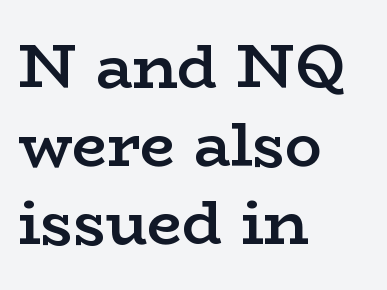
The image shows 62 px semibold, wide serif type, upright; set left-aligned, normal line spacing (1.26x), normal letter spacing, not underlined; low stroke contrast and a medium x-height.
